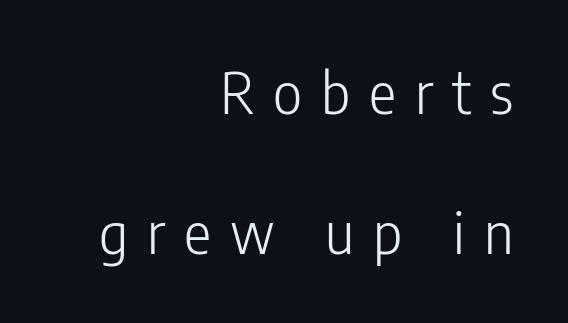
Q: Is the text bold? A: No.
Q: Is the text italic (slanted)? A: No, it is upright.
Q: Is the typeface a serif or a sans-serif typeface? A: Sans-serif.
Q: Is the text underlined? A: No.
Q: How is the paragraph aligned? A: Right-aligned.
Q: Is the spacing between letters normal or unusually wide? A: Unusually wide.
Q: Is the spacing between lines tight, normal or loose? A: Loose.
Q: Width (condensed, normal, or wide)? A: Condensed.
Q: Stroke contrast? A: Low.
Q: x-height? A: Medium.
Q: Monospaced? A: No.
